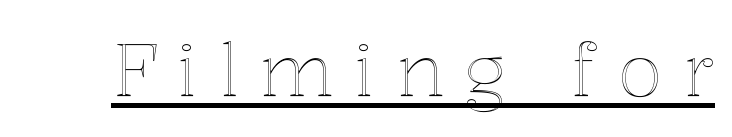
Do the characters align in a grid? No, the font is proportional. Notice how a bar underscores the lettering throughout. Is there any slant? The stems are plumb. Look at the tracking — it's clearly loosened, letters drifting apart.
